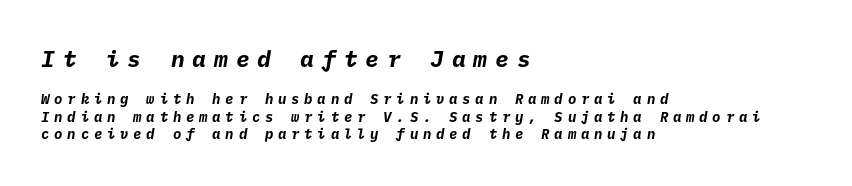
The image shows 23 px bold type; set left-aligned, normal line spacing (1.25x), unusually wide letter spacing (+0.34 em), not underlined; the first (top) block is 1.64x larger.
